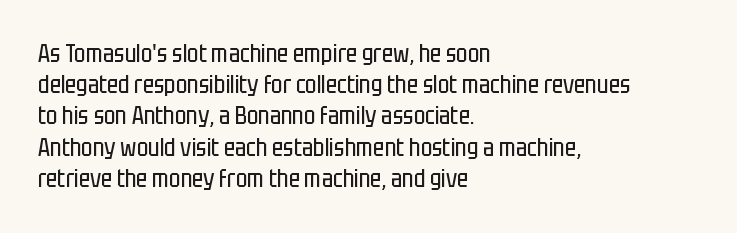
Q: Is the text bold? A: No.
Q: Is the text italic (slanted)? A: No, it is upright.
Q: Is the text underlined? A: No.
Q: How is the paragraph aligned? A: Left-aligned.
Q: Is the spacing between letters normal or unusually wide? A: Normal.
Q: Is the spacing between lines tight, normal or loose? A: Normal.
